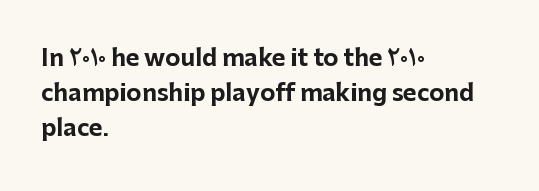
The image shows 23 px bold type, upright; set left-aligned, normal line spacing (1.53x), normal letter spacing, not underlined.
